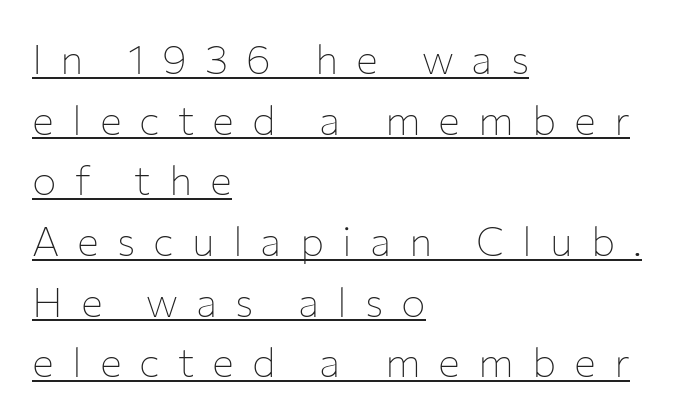
The image shows 41 px thin sans-serif type, upright; set left-aligned, normal line spacing (1.48x), unusually wide letter spacing (+0.44 em), underlined; low stroke contrast and a medium x-height.
